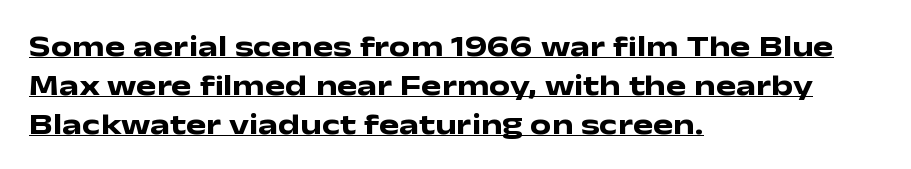
Is the type bold? Yes — the strokes are clearly thick and heavy. The lettering is marked with a stroke running underneath it. Leading: standard. Does extra space separate the letters? No, they use regular spacing. Does the lettering tilt? It doesn't — this is upright. Regarding serifs, this sample does without them.
